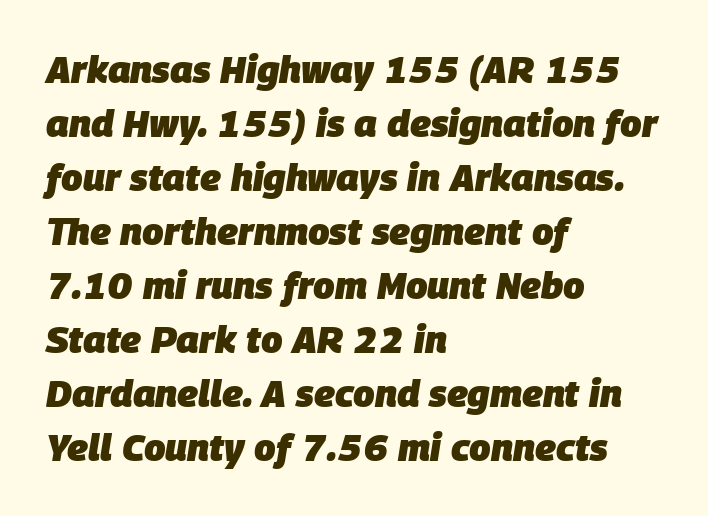
The typesetting leans heavy: a genuine bold. Vertical spacing — default. Designer's note — italics engaged. The passage shown is typed in a proportional face where columns would drift.
